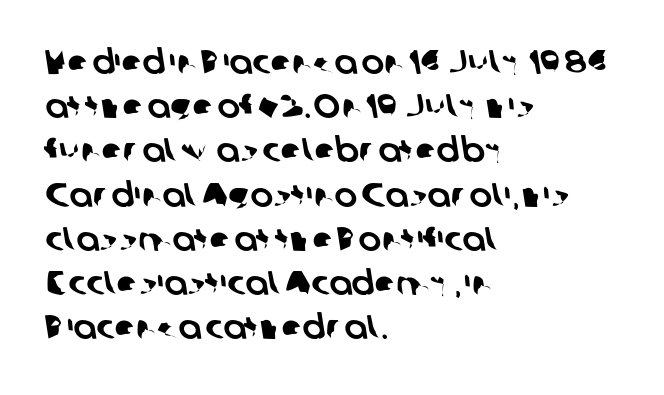
In CSS terms this would be text-align: left. The face used here is proportionally spaced, like ordinary book or web type. Any mark beneath the type? The region is blank. Nope, no serifs anywhere on these letters.
